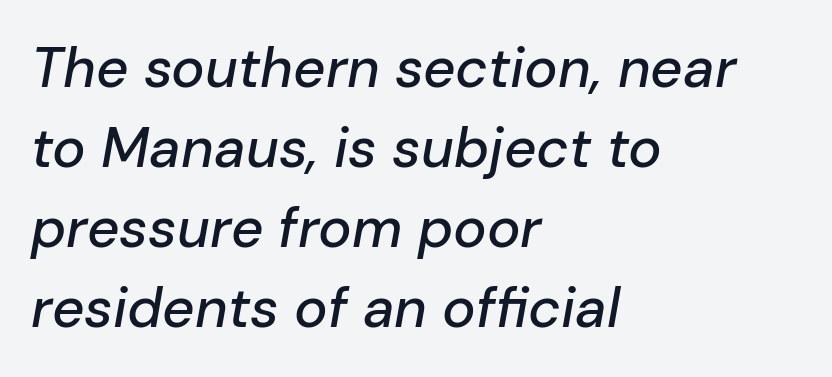
Q: Is the text italic (slanted)? A: Yes, it leans right by about 10 degrees.
Q: Is the text underlined? A: No.
Q: How is the paragraph aligned? A: Left-aligned.
Q: Is the spacing between letters normal or unusually wide? A: Normal.
Q: Is the spacing between lines tight, normal or loose? A: Normal.
Q: Width (condensed, normal, or wide)? A: Normal.
Q: Stroke contrast? A: Low.
Q: x-height? A: Medium.
Q: Monospaced? A: No.
